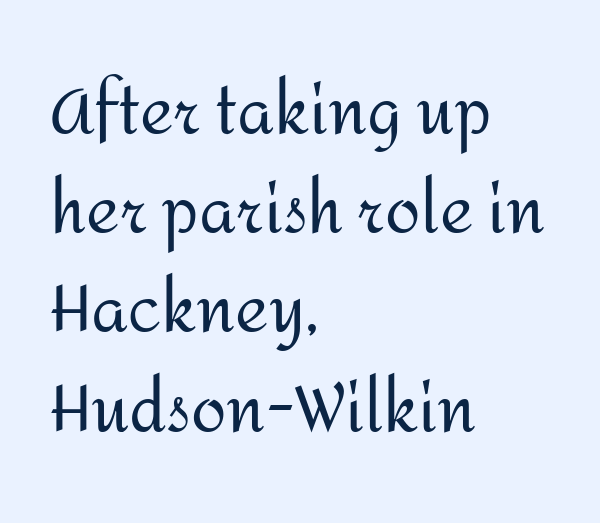
Q: Is the text bold? A: No.
Q: Is the text italic (slanted)? A: No, it is upright.
Q: Is the typeface a serif or a sans-serif typeface? A: Sans-serif.
Q: Is the text underlined? A: No.
Q: How is the paragraph aligned? A: Left-aligned.
Q: Is the spacing between letters normal or unusually wide? A: Normal.
Q: Is the spacing between lines tight, normal or loose? A: Normal.
Q: Width (condensed, normal, or wide)? A: Normal.
Q: Stroke contrast? A: Medium.
Q: x-height? A: Medium.
Q: Monospaced? A: No.
